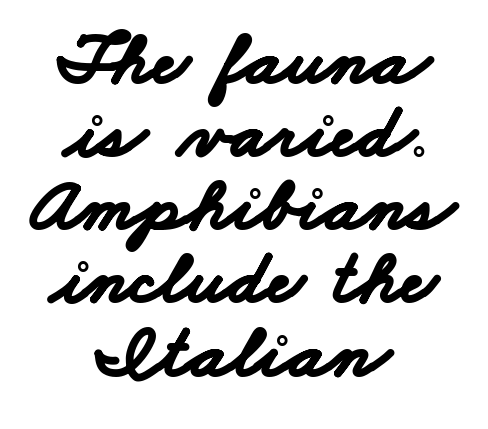
Q: Is the text bold? A: Yes.
Q: Is the typeface a serif or a sans-serif typeface? A: Sans-serif.
Q: Is the text underlined? A: No.
Q: How is the paragraph aligned? A: Centered.
Q: Is the spacing between letters normal or unusually wide? A: Normal.
Q: Is the spacing between lines tight, normal or loose? A: Tight.
Q: Width (condensed, normal, or wide)? A: Wide.
Q: Stroke contrast? A: Low.
Q: x-height? A: Small.
Q: Monospaced? A: No.
